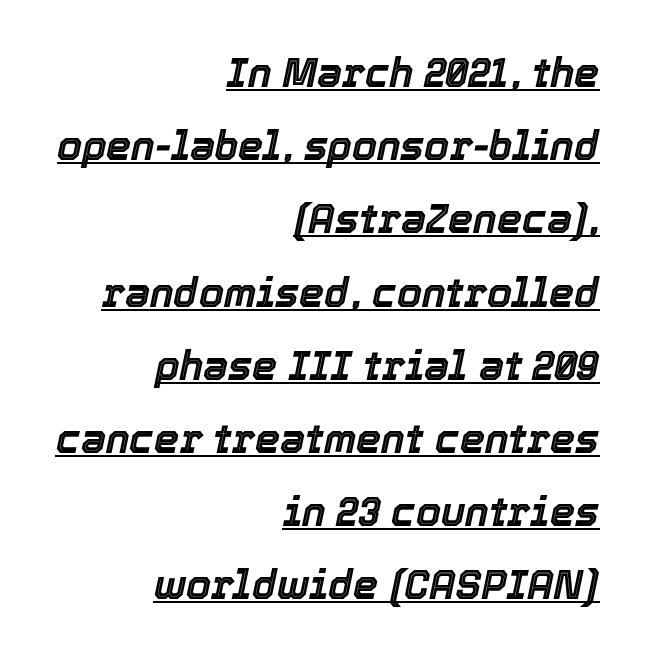
Q: Is the text italic (slanted)? A: Yes, it leans right by about 12 degrees.
Q: Is the text underlined? A: Yes.
Q: How is the paragraph aligned? A: Right-aligned.
Q: Is the spacing between letters normal or unusually wide? A: Normal.
Q: Width (condensed, normal, or wide)? A: Normal.
Q: x-height? A: Medium.
Q: Monospaced? A: No.
